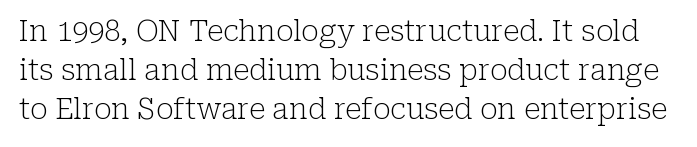
{"serif": "yes", "italic": "no", "bold": "no", "weight": "light", "width": "normal", "stroke_contrast": "low", "x_height": "medium", "monospaced": "no", "underline": "no", "line_spacing": "normal", "line_spacing_ratio": 1.35, "letter_spacing": "normal", "letter_spacing_em": 0.0, "glyph_px": 29}
